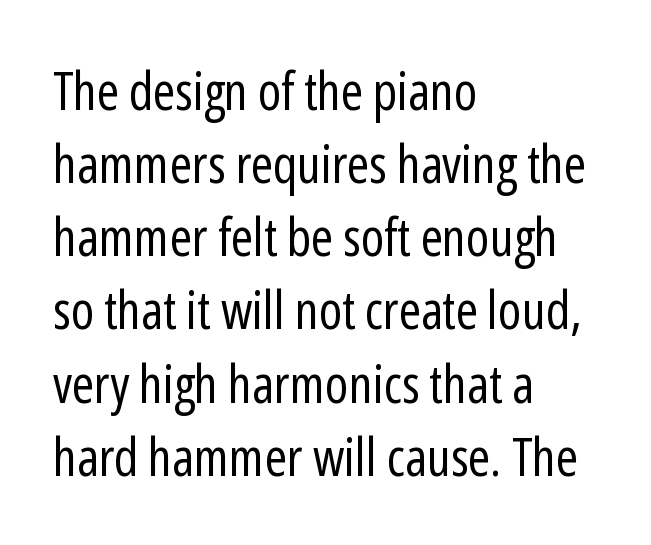
Q: Is the text bold? A: No.
Q: Is the text italic (slanted)? A: No, it is upright.
Q: Is the typeface a serif or a sans-serif typeface? A: Sans-serif.
Q: Is the text underlined? A: No.
Q: How is the paragraph aligned? A: Left-aligned.
Q: Is the spacing between letters normal or unusually wide? A: Normal.
Q: Is the spacing between lines tight, normal or loose? A: Normal.
Q: Width (condensed, normal, or wide)? A: Condensed.
Q: Stroke contrast? A: Low.
Q: x-height? A: Medium.
Q: Monospaced? A: No.
